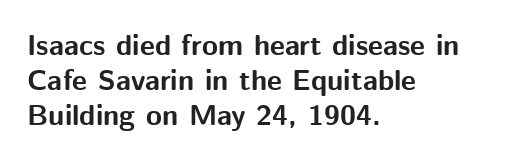
Q: Is the text bold? A: Yes.
Q: Is the text italic (slanted)? A: No, it is upright.
Q: Is the typeface a serif or a sans-serif typeface? A: Sans-serif.
Q: Is the text underlined? A: No.
Q: How is the paragraph aligned? A: Left-aligned.
Q: Is the spacing between letters normal or unusually wide? A: Normal.
Q: Width (condensed, normal, or wide)? A: Normal.
Q: Stroke contrast? A: Medium.
Q: x-height? A: Medium.
Q: Monospaced? A: No.
